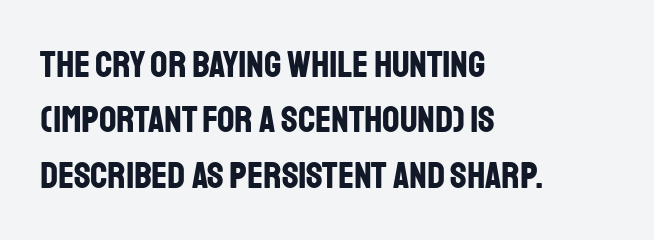
The image shows 38 px bold, condensed sans-serif type, upright; set left-aligned, normal line spacing (1.46x), normal letter spacing, not underlined; low stroke contrast and a large x-height.
